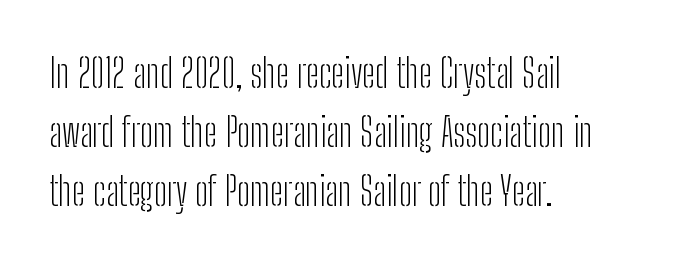
Q: Is the text bold? A: No.
Q: Is the text italic (slanted)? A: No, it is upright.
Q: Is the typeface a serif or a sans-serif typeface? A: Sans-serif.
Q: Is the text underlined? A: No.
Q: How is the paragraph aligned? A: Left-aligned.
Q: Is the spacing between letters normal or unusually wide? A: Normal.
Q: Is the spacing between lines tight, normal or loose? A: Normal.
Q: Width (condensed, normal, or wide)? A: Condensed.
Q: Stroke contrast? A: Low.
Q: x-height? A: Medium.
Q: Monospaced? A: No.
